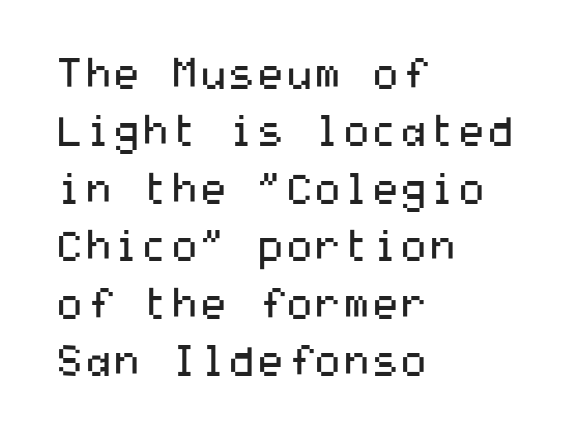
Q: Is the text bold? A: No.
Q: Is the text italic (slanted)? A: No, it is upright.
Q: Is the typeface a serif or a sans-serif typeface? A: Sans-serif.
Q: Is the text underlined? A: No.
Q: How is the paragraph aligned? A: Left-aligned.
Q: Is the spacing between letters normal or unusually wide? A: Normal.
Q: Is the spacing between lines tight, normal or loose? A: Normal.
Q: Width (condensed, normal, or wide)? A: Wide.
Q: Stroke contrast? A: Medium.
Q: x-height? A: Medium.
